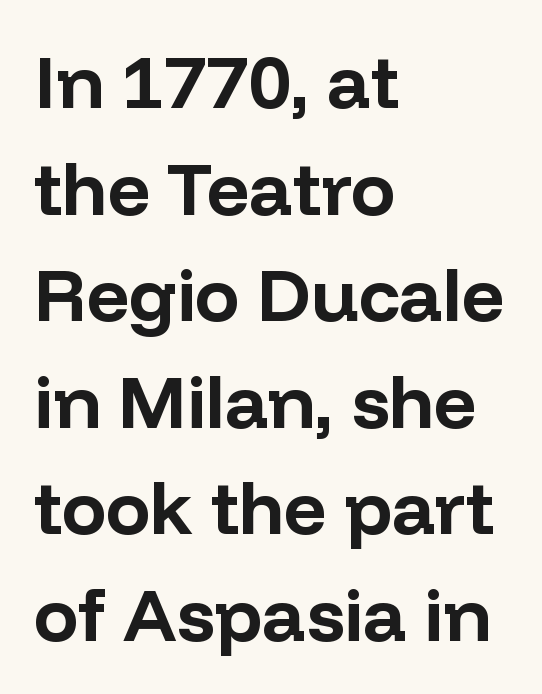
You'd pick this weight for a headline — it's a proper bold. Letter spacing: default. Casual observation: everything's shoved over to the left. These lines were composed using upright roman letters.
